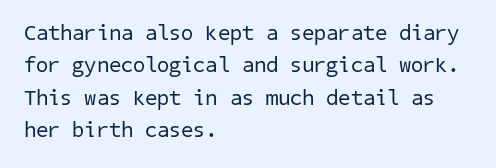
Stems and bowls with no extra thickness — not bold. The block of text has a typical density, with ordinary space between rows. Rule under the text: the space is simply empty. The tracking reads as untouched default to a designer's eye. A classic flush-left, rag-right setting is used for this passage.
